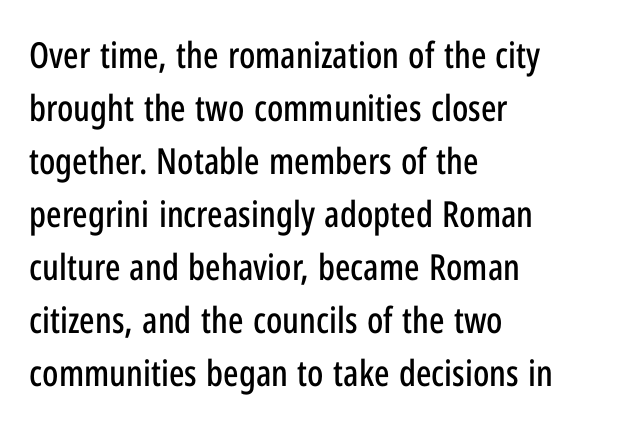
Just letters on the line, the space beneath them empty. These lines are rendered in a variable-pitch font. You can tell from the bare stems that sans-serif type was used. Nope, not italic — everything's standing straight. The typesetter chose a ragged-right arrangement here. One glance says typical: line gaps are just what's usual.
